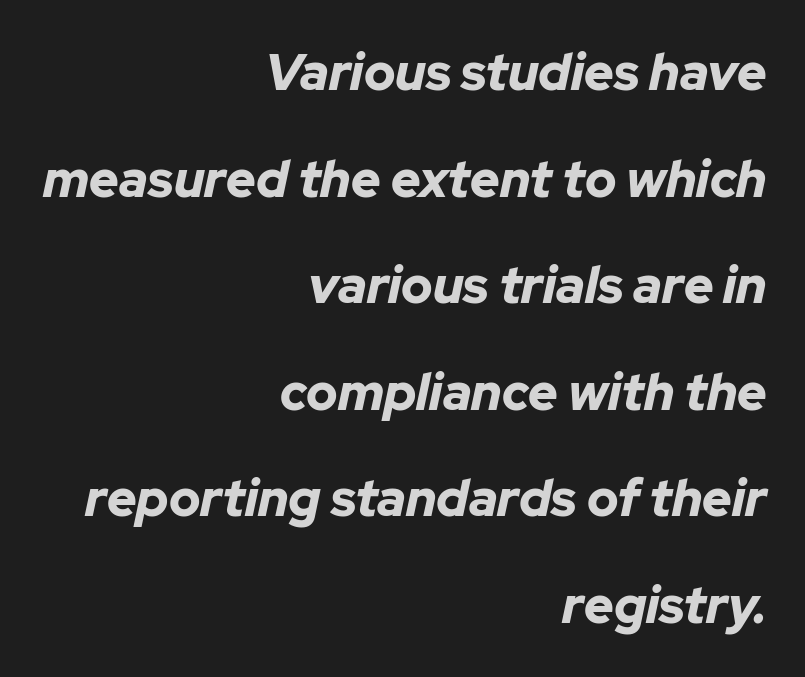
Which margin do the lines hug? The right one — the left edge is uneven. The foot of each line stays bare and open. Notice how the stems are inclined rather than vertical — that's the hallmark of italics. What stands out about the letter spacing? Nothing — it is the standard amount.
